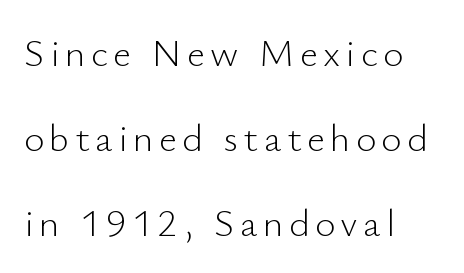
{"serif": "no", "italic": "no", "bold": "no", "weight": "light", "width": "normal", "stroke_contrast": "low", "x_height": "small", "monospaced": "no", "underline": "no", "align": "left", "line_spacing": "loose", "line_spacing_ratio": 2.18, "glyph_px": 39}
